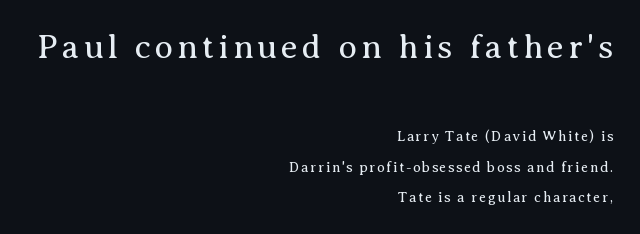
Line endings align vertically; line beginnings do not. Weight class: somewhere from thin through regular. A typesetter would call this proportional, since set widths differ per character. Type size steps down from the first block to the second.
